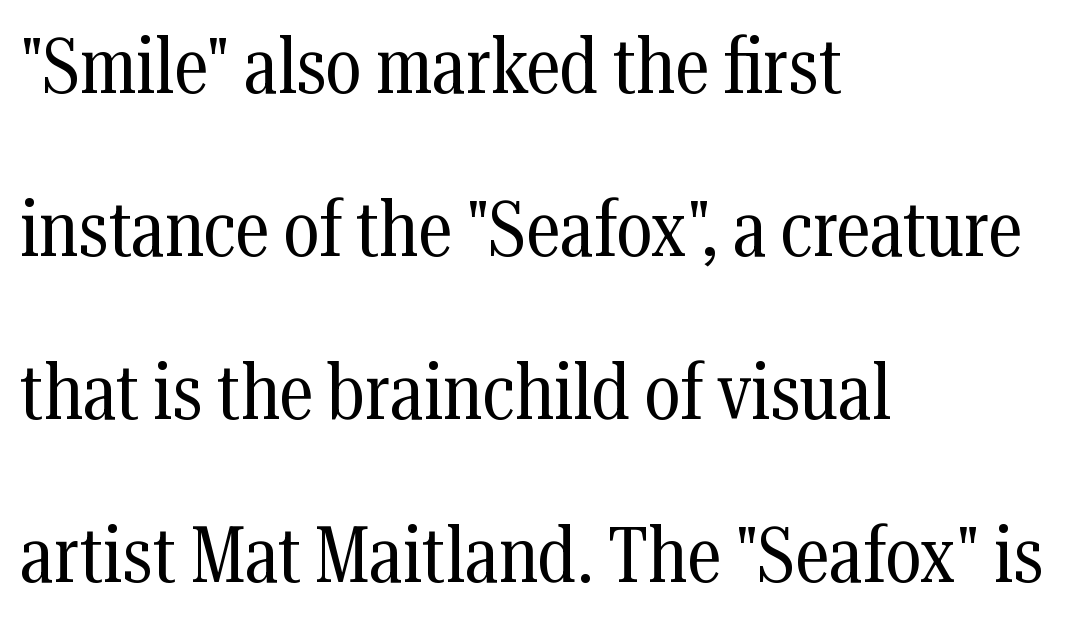
{"serif": "yes", "italic": "no", "bold": "no", "weight": "regular", "width": "condensed", "stroke_contrast": "medium", "x_height": "medium", "monospaced": "no", "underline": "no", "align": "left", "line_spacing": "loose", "line_spacing_ratio": 2.09, "letter_spacing": "normal", "letter_spacing_em": 0.0, "glyph_px": 78}
